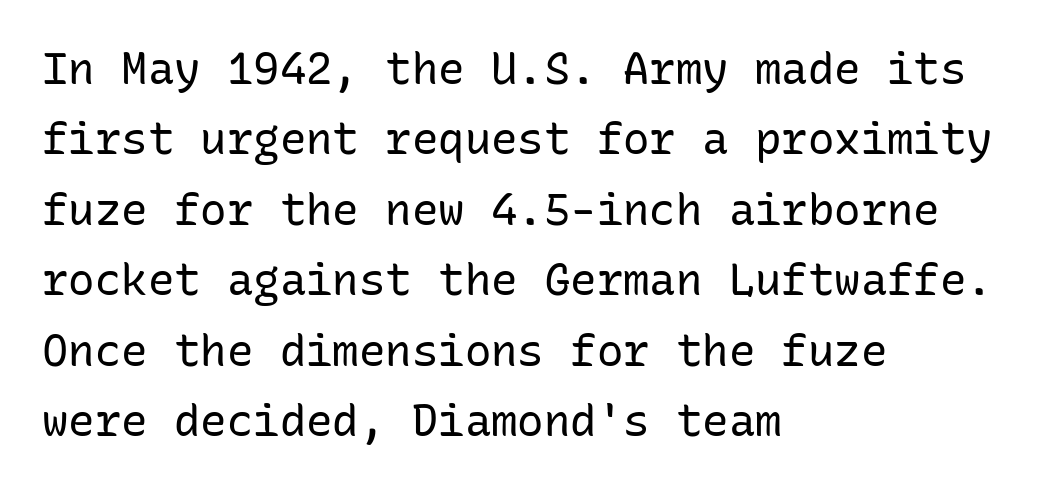
Q: Is the text bold? A: No.
Q: Is the text italic (slanted)? A: No, it is upright.
Q: Is the typeface a serif or a sans-serif typeface? A: Sans-serif.
Q: Is the text underlined? A: No.
Q: How is the paragraph aligned? A: Left-aligned.
Q: Is the spacing between letters normal or unusually wide? A: Normal.
Q: Is the spacing between lines tight, normal or loose? A: Normal.
Q: Width (condensed, normal, or wide)? A: Normal.
Q: Stroke contrast? A: Low.
Q: x-height? A: Medium.
Q: Monospaced? A: Yes.
